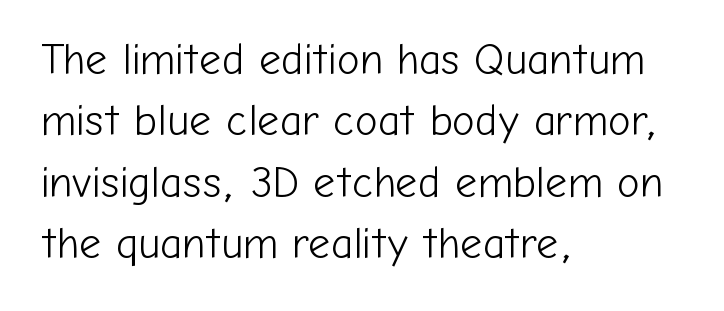
{"serif": "no", "italic": "no", "bold": "no", "weight": "light", "width": "normal", "stroke_contrast": "low", "x_height": "medium", "monospaced": "no", "underline": "no", "align": "left", "line_spacing": "normal", "line_spacing_ratio": 1.43, "letter_spacing": "normal", "letter_spacing_em": 0.0, "glyph_px": 43}
